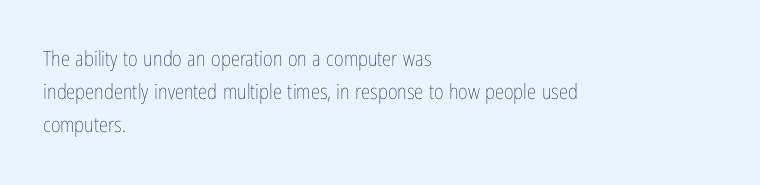
No italicization has been applied; the sample stays upright. This rendering features lettering with no underline. Summary of weight: not heavy and not bold. The typesetter chose a ragged-right arrangement here. The vertical gap from one line to the next is medium.
